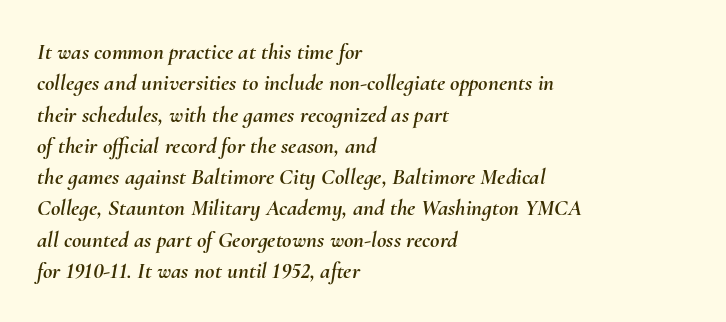
{"italic": "yes", "lean": "right", "slant_degrees": 10, "underline": "no", "align": "left", "line_spacing": "normal", "line_spacing_ratio": 1.36, "letter_spacing": "normal", "letter_spacing_em": 0.0, "glyph_px": 23}
